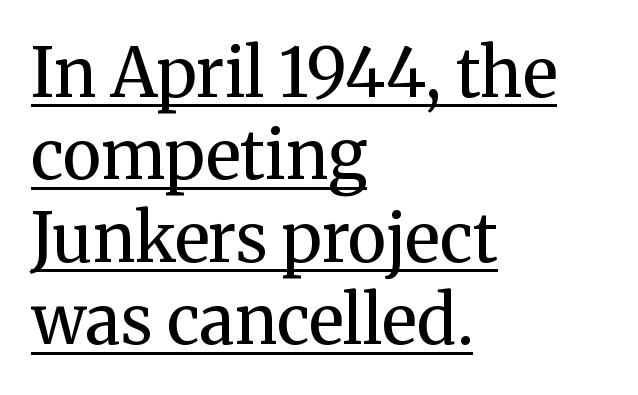
The image shows 67 px regular-weight serif type, upright; set left-aligned, line spacing 1.23x, normal letter spacing, underlined; medium stroke contrast and a medium x-height.
